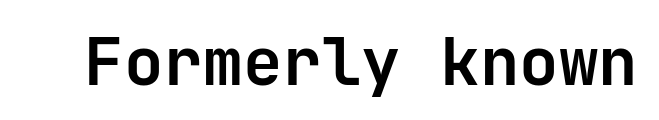
Q: Is the text bold? A: Yes.
Q: Is the text italic (slanted)? A: No, it is upright.
Q: Is the typeface a serif or a sans-serif typeface? A: Sans-serif.
Q: Is the text underlined? A: No.
Q: Is the spacing between letters normal or unusually wide? A: Normal.
Q: Width (condensed, normal, or wide)? A: Normal.
Q: Stroke contrast? A: Low.
Q: x-height? A: Medium.
